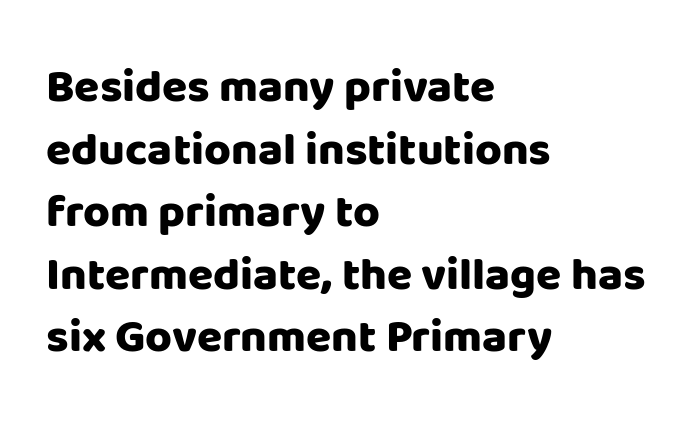
Q: Is the text bold? A: Yes.
Q: Is the text italic (slanted)? A: No, it is upright.
Q: Is the typeface a serif or a sans-serif typeface? A: Sans-serif.
Q: Is the text underlined? A: No.
Q: How is the paragraph aligned? A: Left-aligned.
Q: Is the spacing between letters normal or unusually wide? A: Normal.
Q: Is the spacing between lines tight, normal or loose? A: Normal.
Q: Width (condensed, normal, or wide)? A: Normal.
Q: Stroke contrast? A: Low.
Q: x-height? A: Large.
Q: Monospaced? A: No.
